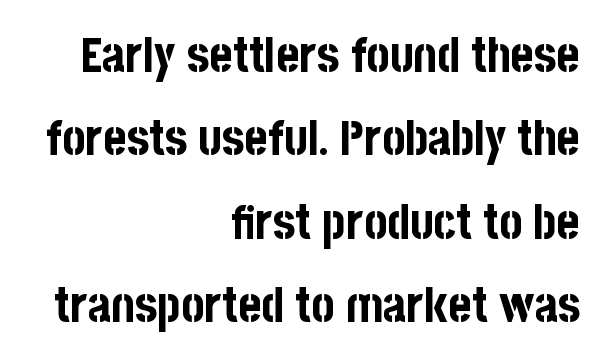
Q: Is the text bold? A: Yes.
Q: Is the text italic (slanted)? A: No, it is upright.
Q: Is the typeface a serif or a sans-serif typeface? A: Sans-serif.
Q: Is the text underlined? A: No.
Q: How is the paragraph aligned? A: Right-aligned.
Q: Is the spacing between letters normal or unusually wide? A: Normal.
Q: Is the spacing between lines tight, normal or loose? A: Normal.
Q: Width (condensed, normal, or wide)? A: Condensed.
Q: Stroke contrast? A: Low.
Q: x-height? A: Large.
Q: Monospaced? A: No.
